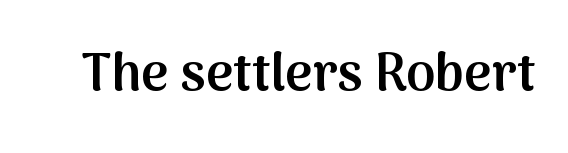
Q: Is the text bold? A: Semi-bold.
Q: Is the text italic (slanted)? A: No, it is upright.
Q: Is the typeface a serif or a sans-serif typeface? A: Sans-serif.
Q: Is the text underlined? A: No.
Q: Is the spacing between letters normal or unusually wide? A: Normal.
Q: Width (condensed, normal, or wide)? A: Normal.
Q: Stroke contrast? A: Medium.
Q: x-height? A: Medium.
Q: Monospaced? A: No.
